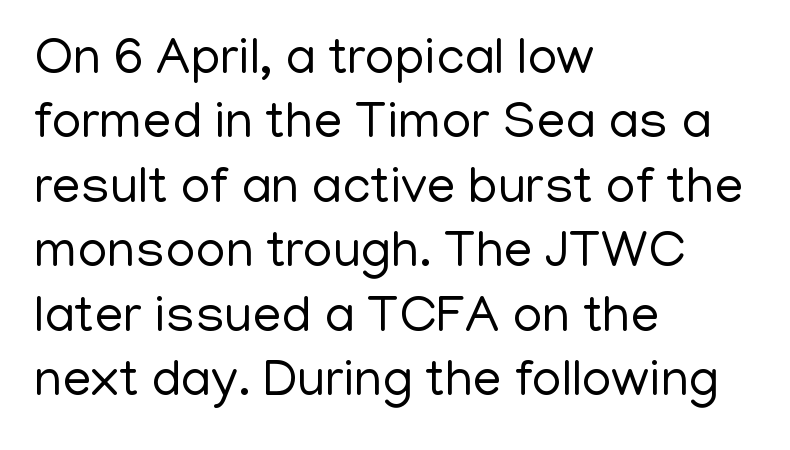
Q: Is the text bold? A: No.
Q: Is the text italic (slanted)? A: No, it is upright.
Q: Is the typeface a serif or a sans-serif typeface? A: Sans-serif.
Q: Is the text underlined? A: No.
Q: How is the paragraph aligned? A: Left-aligned.
Q: Is the spacing between letters normal or unusually wide? A: Normal.
Q: Width (condensed, normal, or wide)? A: Normal.
Q: Stroke contrast? A: Low.
Q: x-height? A: Medium.
Q: Monospaced? A: No.
